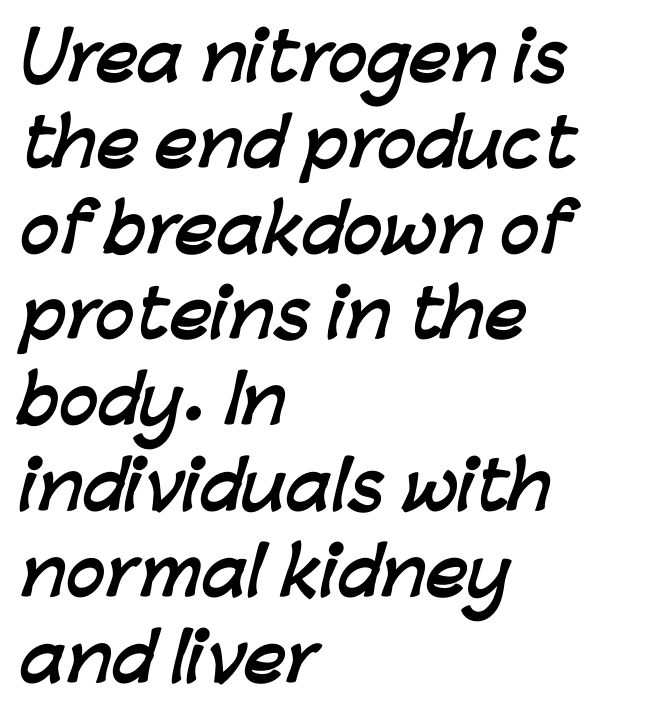
The passage shown is typed in a proportional face where columns would drift. Characters follow at the spacing the type designer built in. Does the type have serifs? No, each stem ends abruptly. Each new line begins a customary step beneath the previous one.
